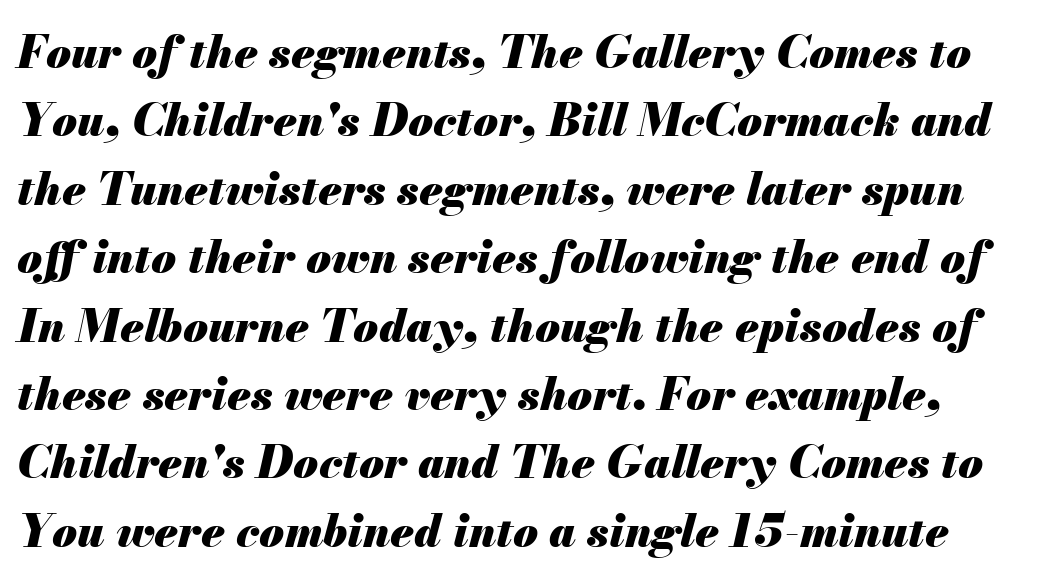
Q: Is the text bold? A: Yes.
Q: Is the text italic (slanted)? A: Yes, it leans right by about 13 degrees.
Q: Is the text underlined? A: No.
Q: Is the spacing between letters normal or unusually wide? A: Normal.
Q: Is the spacing between lines tight, normal or loose? A: Normal.
Q: Width (condensed, normal, or wide)? A: Normal.
Q: Stroke contrast? A: Medium.
Q: x-height? A: Small.
Q: Monospaced? A: No.
